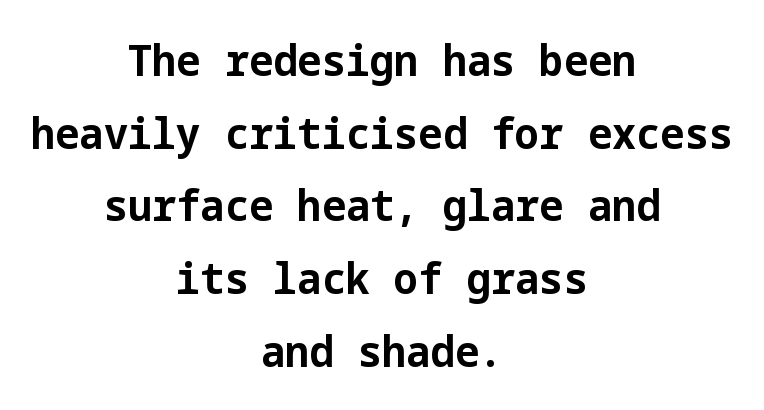
The image shows 43 px bold sans-serif type, upright; set centered, normal line spacing (1.69x), normal letter spacing, not underlined; low stroke contrast and a medium x-height.
